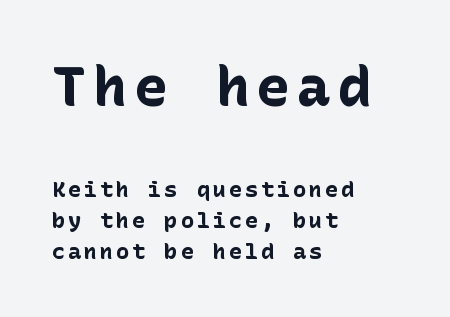
The image shows 56 px bold sans-serif type, upright; set left-aligned, normal line spacing (1.41x), not underlined; the first (top) block is 2.55x larger; low stroke contrast and a medium x-height.
